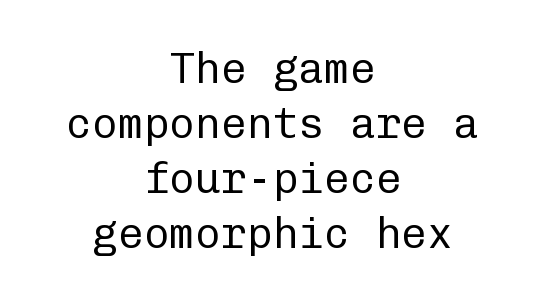
The image shows 43 px regular-weight sans-serif type, upright, monospaced; set centered, normal line spacing (1.28x), normal letter spacing, not underlined; low stroke contrast and a medium x-height.
